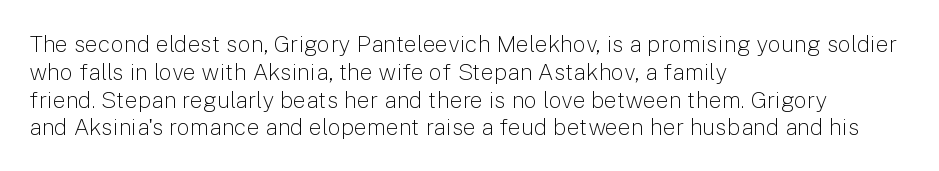
The image shows 23 px text type, upright; set left-aligned, line spacing 1.21x, normal letter spacing, not underlined.
